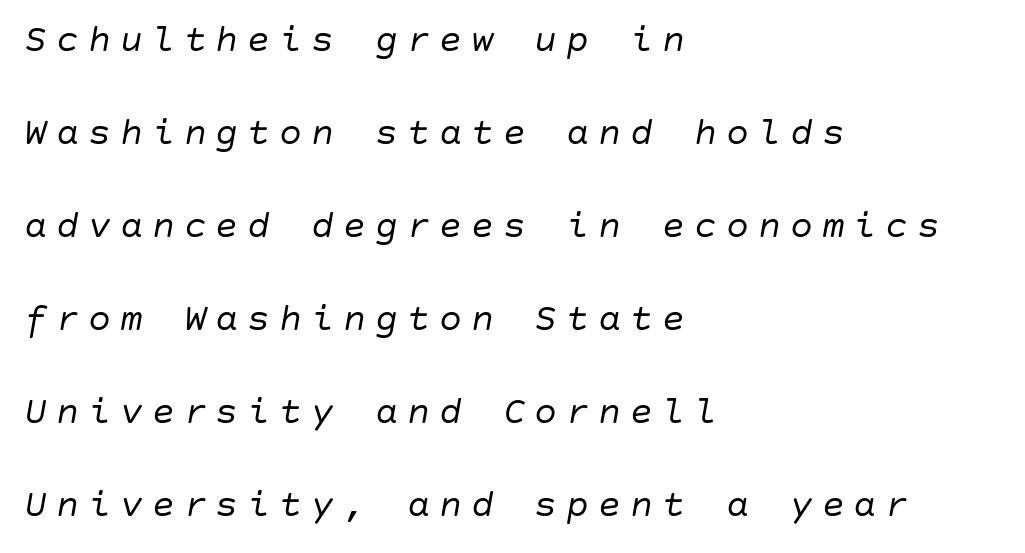
The image shows 38 px regular-weight type, italic (leaning right); set left-aligned, loose line spacing (2.45x), unusually wide letter spacing (+0.24 em), not underlined; low stroke contrast and a large x-height.
